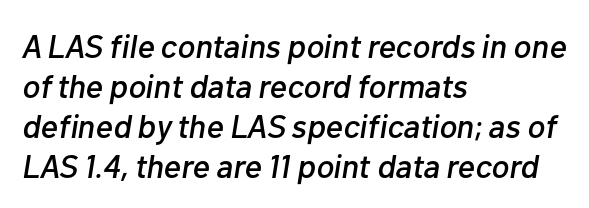
{"italic": "yes", "lean": "right", "slant_degrees": 10, "width": "normal", "stroke_contrast": "low", "x_height": "medium", "monospaced": "no", "underline": "no", "align": "left", "line_spacing_ratio": 1.21, "letter_spacing": "normal", "letter_spacing_em": 0.0, "glyph_px": 33}
